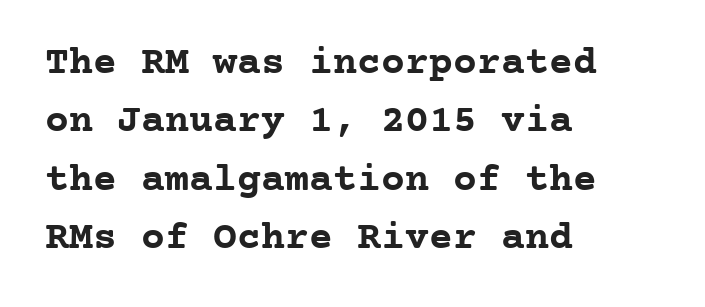
{"serif": "yes", "italic": "no", "bold": "yes", "weight": "semibold", "width": "normal", "stroke_contrast": "low", "x_height": "medium", "monospaced": "yes", "underline": "no", "align": "left", "line_spacing": "normal", "line_spacing_ratio": 1.46, "letter_spacing": "normal", "letter_spacing_em": 0.0, "glyph_px": 40}
